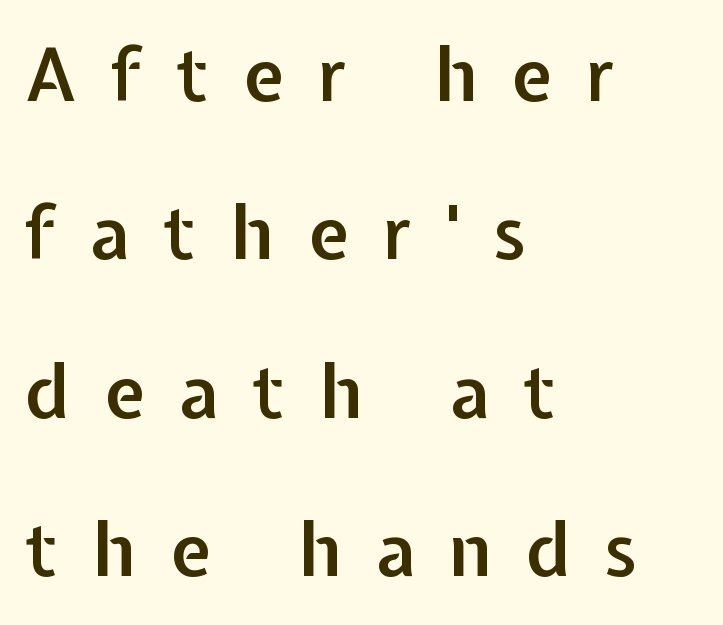
Every stem runs plumb, perpendicular to the baseline. The paragraph has a hard left edge and a soft right edge. Grotesque or geometric, the face here clearly has no serifs. Note the varied advance widths — an 'i' is clearly narrower than an 'm'. These lines stand farther apart than default settings would place them.
